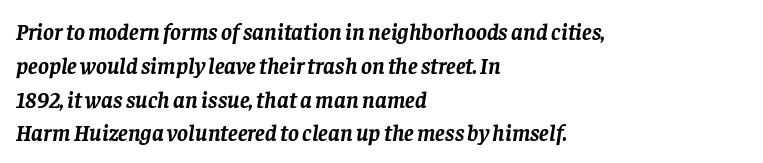
Each word holds together tightly as a unit, with standard inter-letter gaps. Students, this is bold: see how much ink each stroke carries. Where is the straight margin? On the left. The passage shown is not underscored anywhere.
